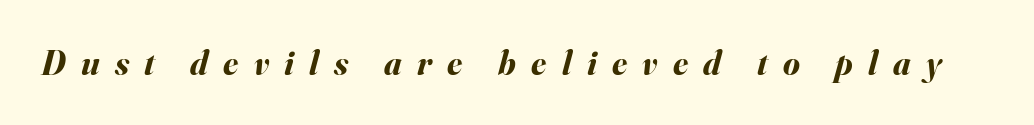
Thick stems and heavy bowls — unmistakably bold. The font's italic variant was chosen for this text. Students, note that the glyphs here are deliberately spaced far apart. Each row of text sits above clean, open space. Think of a printed novel: that variable character pitch is what you see here.
